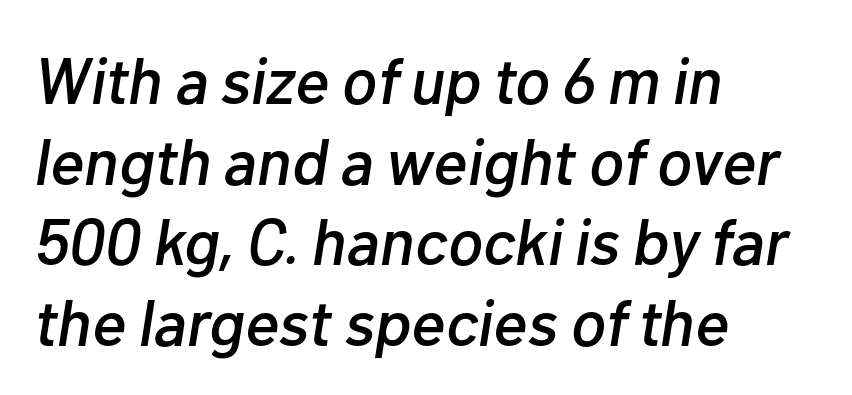
{"italic": "yes", "lean": "right", "slant_degrees": 10, "width": "normal", "stroke_contrast": "low", "x_height": "medium", "monospaced": "no", "underline": "no", "align": "left", "line_spacing_ratio": 1.24, "letter_spacing": "normal", "letter_spacing_em": 0.0, "glyph_px": 65}
